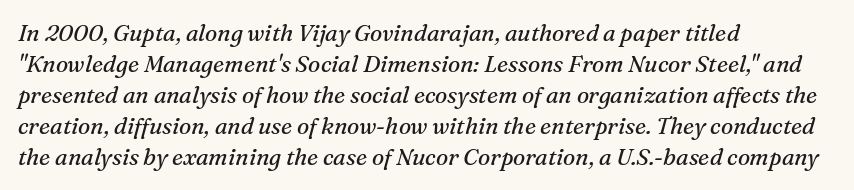
The image shows 23 px text type, italic (leaning right); set left-aligned, normal line spacing (1.35x), normal letter spacing, not underlined.
